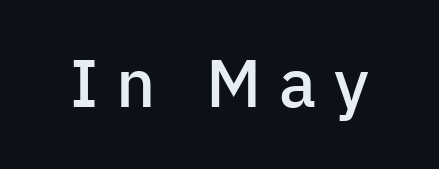
Q: Is the text bold? A: Semi-bold.
Q: Is the text italic (slanted)? A: No, it is upright.
Q: Is the typeface a serif or a sans-serif typeface? A: Sans-serif.
Q: Is the text underlined? A: No.
Q: Is the spacing between letters normal or unusually wide? A: Unusually wide.
Q: Width (condensed, normal, or wide)? A: Normal.
Q: Stroke contrast? A: Low.
Q: x-height? A: Medium.
Q: Monospaced? A: No.
